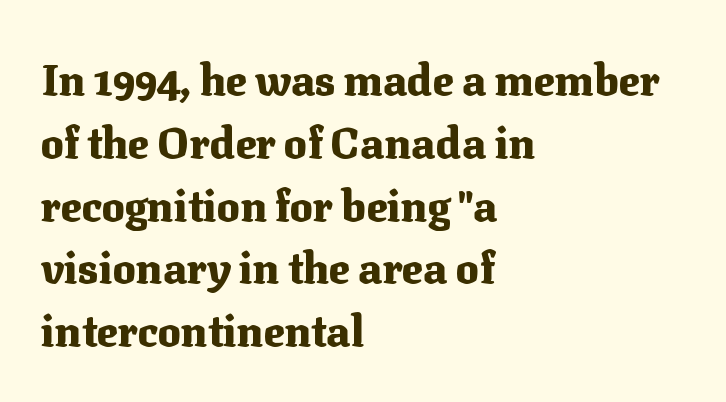
Q: Is the text bold? A: Yes.
Q: Is the text italic (slanted)? A: No, it is upright.
Q: Is the typeface a serif or a sans-serif typeface? A: Serif.
Q: Is the text underlined? A: No.
Q: How is the paragraph aligned? A: Left-aligned.
Q: Is the spacing between letters normal or unusually wide? A: Normal.
Q: Is the spacing between lines tight, normal or loose? A: Normal.
Q: Width (condensed, normal, or wide)? A: Normal.
Q: Stroke contrast? A: Medium.
Q: x-height? A: Medium.
Q: Monospaced? A: No.
